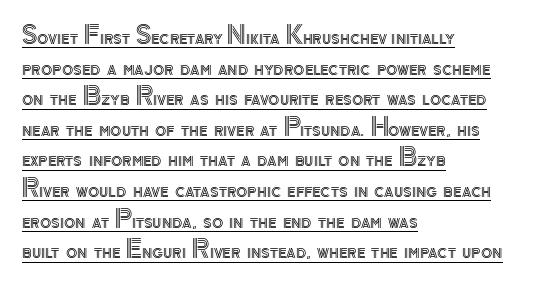
Q: Is the text italic (slanted)? A: No, it is upright.
Q: Is the text underlined? A: Yes.
Q: How is the paragraph aligned? A: Left-aligned.
Q: Is the spacing between letters normal or unusually wide? A: Normal.
Q: Is the spacing between lines tight, normal or loose? A: Normal.
